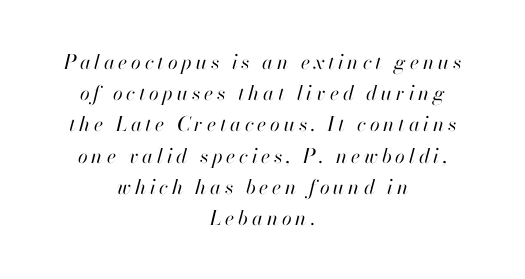
The image shows 20 px text type, italic (leaning right); set centered, normal line spacing (1.56x), not underlined.
